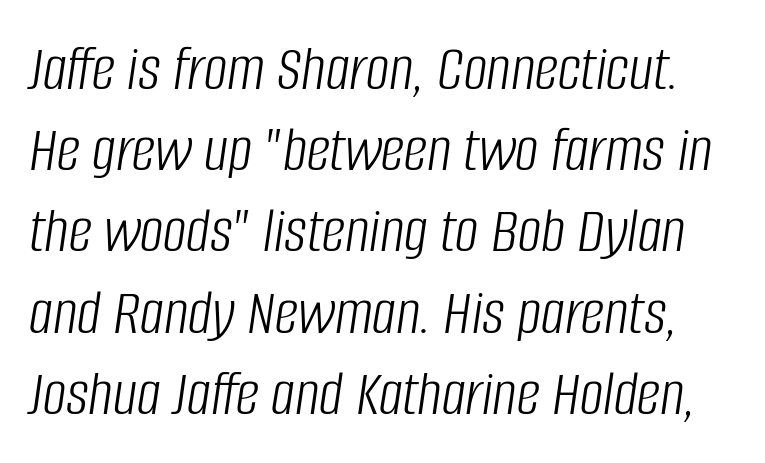
{"italic": "yes", "lean": "right", "slant_degrees": 8, "bold": "no", "weight": "light", "width": "condensed", "stroke_contrast": "low", "x_height": "large", "monospaced": "no", "underline": "no", "line_spacing_ratio": 1.23, "letter_spacing": "normal", "letter_spacing_em": 0.0, "glyph_px": 66}
